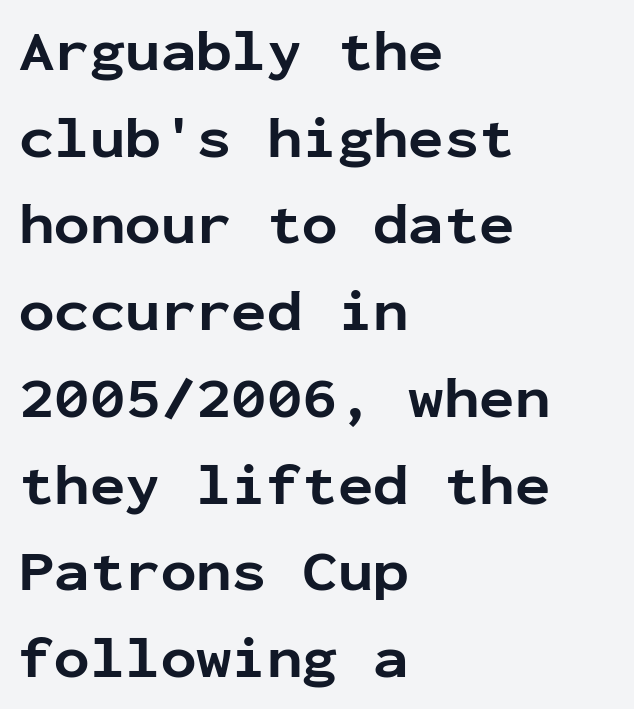
{"serif": "no", "italic": "no", "bold": "yes", "weight": "bold", "width": "normal", "stroke_contrast": "low", "x_height": "medium", "monospaced": "yes", "underline": "no", "align": "left", "line_spacing": "normal", "line_spacing_ratio": 1.47, "letter_spacing": "normal", "letter_spacing_em": 0.0, "glyph_px": 59}
